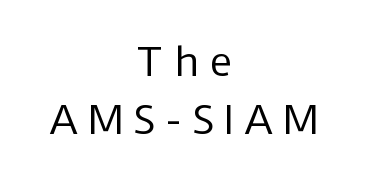
The image shows 39 px regular-weight sans-serif type, upright; set centered, normal line spacing (1.49x), unusually wide letter spacing (+0.25 em), not underlined; low stroke contrast and a medium x-height.
